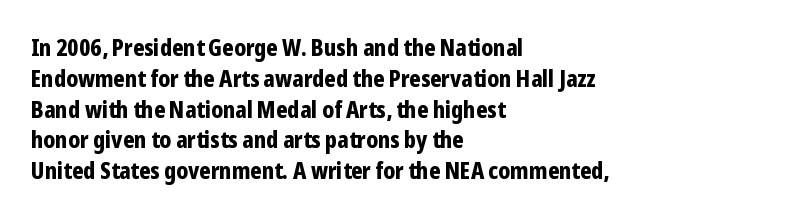
It's the straight-up-and-down kind of type. Descender tails drop into unmarked territory. Weight check: bold — yes, fully. Line beginnings align vertically; line endings do not.
